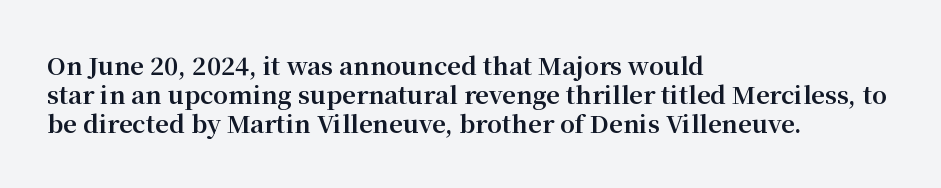
Q: Is the text bold? A: Yes.
Q: Is the text italic (slanted)? A: No, it is upright.
Q: Is the text underlined? A: No.
Q: How is the paragraph aligned? A: Left-aligned.
Q: Is the spacing between letters normal or unusually wide? A: Normal.
